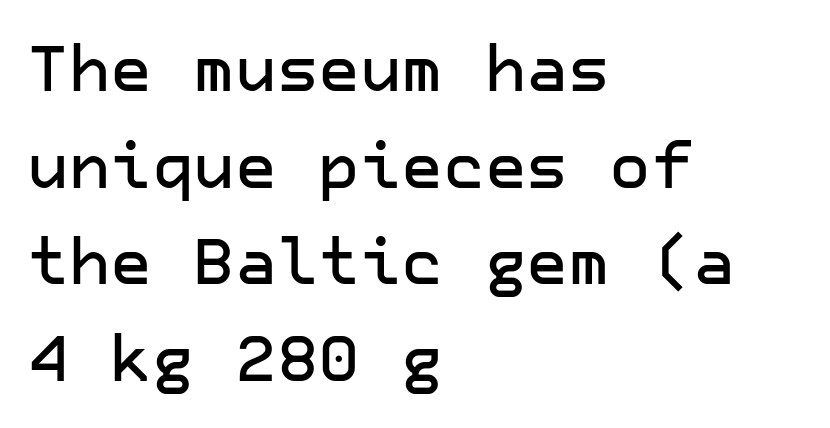
Nobody touched the tracking dial on this one. The typeface chosen for these lines omits serifs. The lettering holds an erect, upright posture throughout. Whoever set this chose a conventional vertical rhythm.
